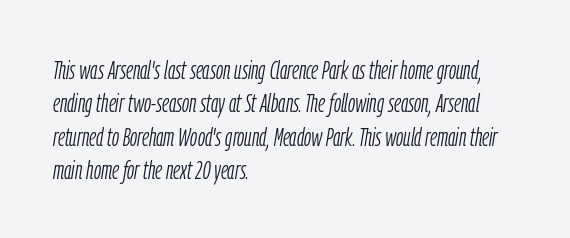
There is no visible air inserted between adjacent glyphs. In terms of leading, this rendering sits right in the middle. The paragraph shown leans on its left margin. Would a proofreader flag this as italicized? Yes.
